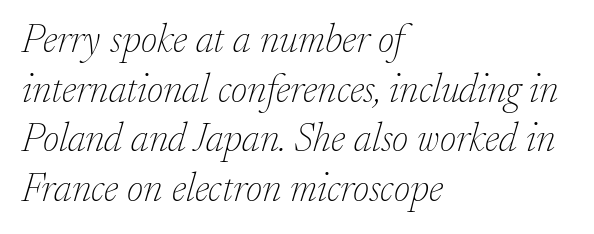
{"serif": "yes", "italic": "yes", "lean": "right", "slant_degrees": 17, "bold": "no", "weight": "thin", "width": "normal", "stroke_contrast": "low", "x_height": "small", "monospaced": "no", "underline": "no", "align": "left", "line_spacing_ratio": 1.24, "letter_spacing": "normal", "letter_spacing_em": 0.0, "glyph_px": 40}
